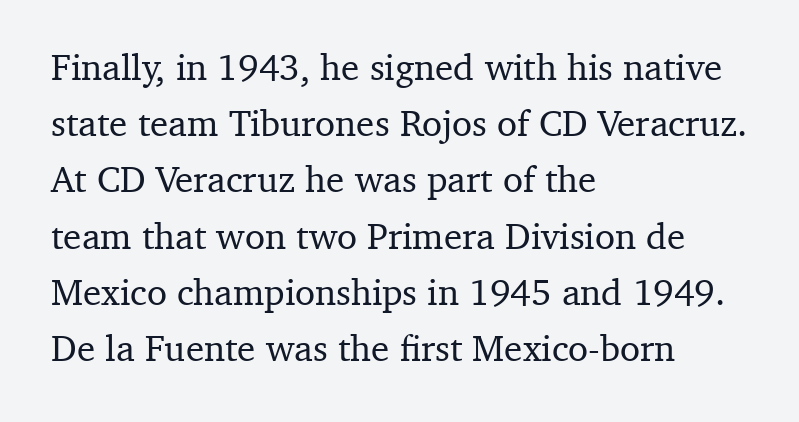
The image shows 37 px serif type, upright; set left-aligned, normal line spacing (1.52x), normal letter spacing, not underlined; medium stroke contrast and a medium x-height.
